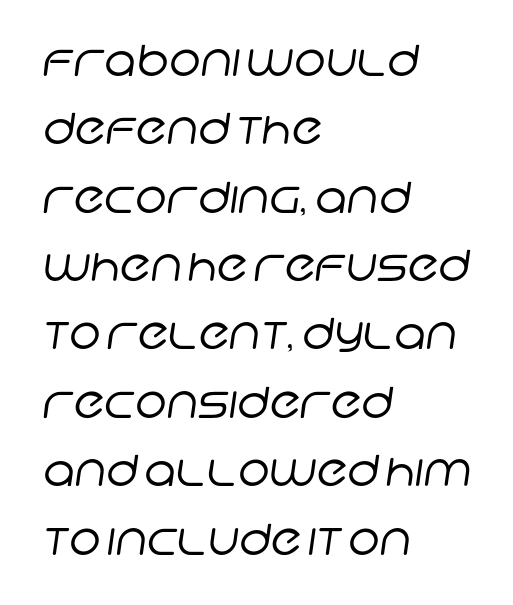
{"serif": "no", "bold": "no", "weight": "regular", "width": "normal", "stroke_contrast": "low", "x_height": "large", "monospaced": "no", "underline": "no", "align": "left", "line_spacing": "normal", "line_spacing_ratio": 1.59, "letter_spacing": "normal", "letter_spacing_em": 0.0, "glyph_px": 43}
